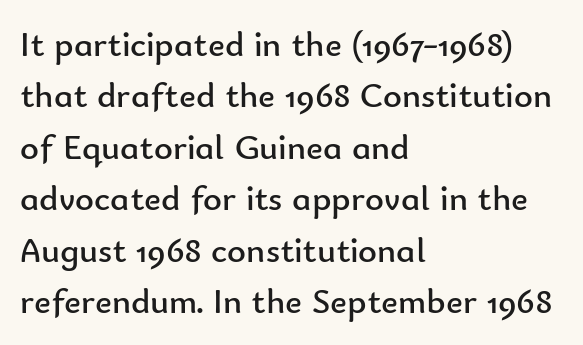
The typeface chosen for these lines omits serifs. The vertical gap from one line to the next is medium. The lines in this sample share a left origin and differ only in where they stop. The font is comparable to plain body text, perhaps lighter. A bare baseline throughout the passage. A typesetter would call this proportional, since set widths differ per character.
